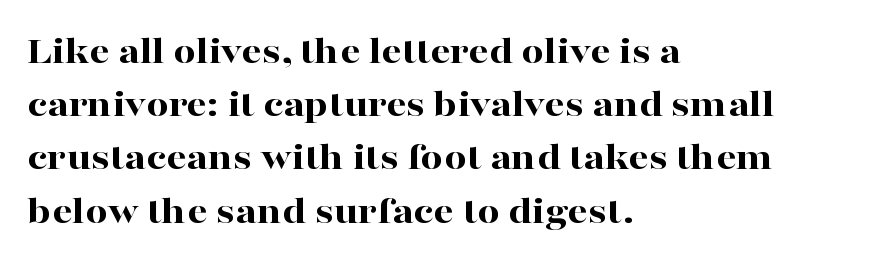
The designer left line spacing at the default. The line texture is even and compact thanks to regular tracking. The zone under the glyphs is completely vacant. You could not count columns in this text — the font is proportionally spaced.
